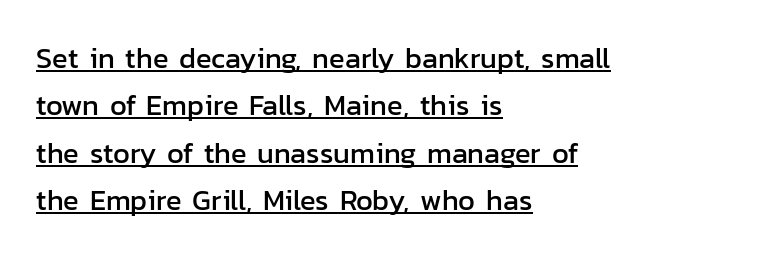
{"serif": "no", "italic": "no", "width": "normal", "stroke_contrast": "low", "x_height": "medium", "monospaced": "no", "underline": "yes", "align": "left", "line_spacing": "normal", "line_spacing_ratio": 1.63, "letter_spacing": "normal", "letter_spacing_em": 0.0, "glyph_px": 29}
